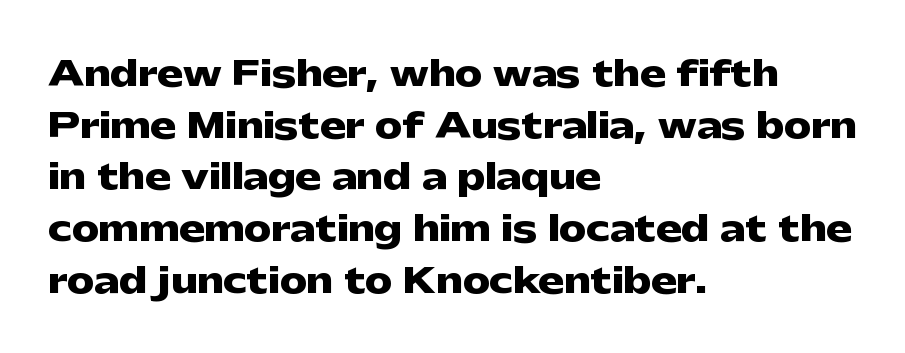
The font is running at its bold setting. Grotesque or geometric, the face here clearly has no serifs. This is the regular roman posture of the typeface. A student would call this left alignment; a typographer would say flush left, rag right.
